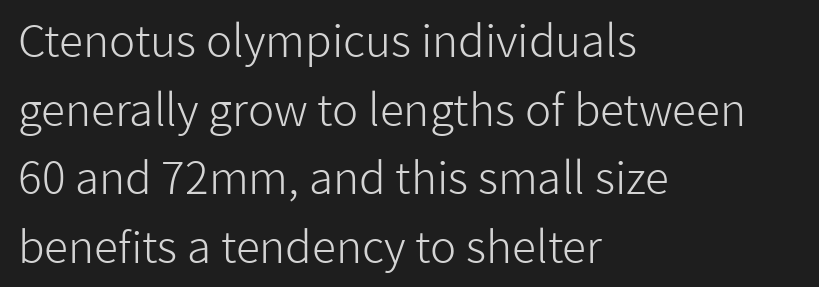
Q: Is the text bold? A: No.
Q: Is the text italic (slanted)? A: No, it is upright.
Q: Is the typeface a serif or a sans-serif typeface? A: Sans-serif.
Q: Is the text underlined? A: No.
Q: How is the paragraph aligned? A: Left-aligned.
Q: Is the spacing between letters normal or unusually wide? A: Normal.
Q: Is the spacing between lines tight, normal or loose? A: Normal.
Q: Width (condensed, normal, or wide)? A: Normal.
Q: Stroke contrast? A: Low.
Q: x-height? A: Medium.
Q: Monospaced? A: No.
